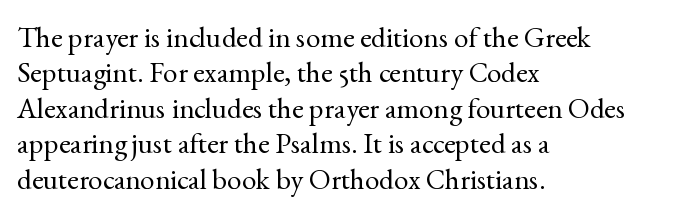
The image shows 29 px regular-weight serif type, upright; set left-aligned, line spacing 1.22x, normal letter spacing, not underlined; a small x-height.
